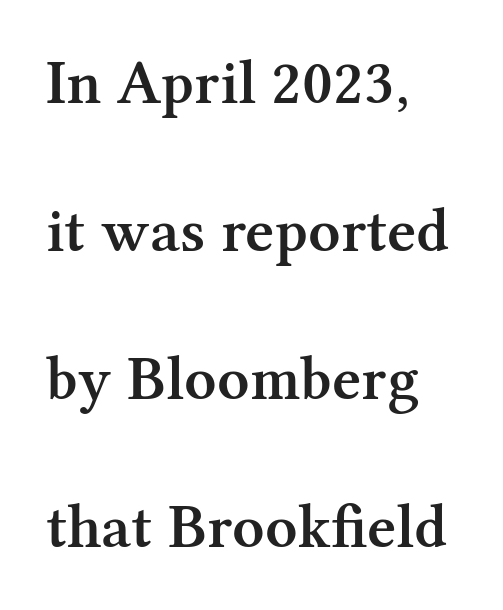
The image shows 63 px semibold serif type, upright; set left-aligned, loose line spacing (2.35x), normal letter spacing, not underlined; medium stroke contrast and a medium x-height.
